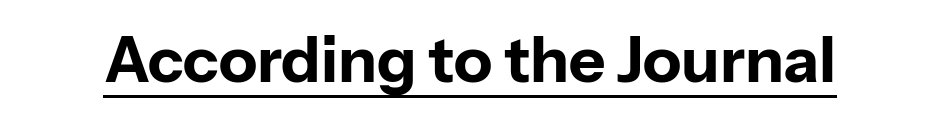
Q: Is the text bold? A: Yes.
Q: Is the text italic (slanted)? A: No, it is upright.
Q: Is the typeface a serif or a sans-serif typeface? A: Sans-serif.
Q: Is the text underlined? A: Yes.
Q: Is the spacing between letters normal or unusually wide? A: Normal.
Q: Width (condensed, normal, or wide)? A: Normal.
Q: Stroke contrast? A: Low.
Q: x-height? A: Medium.
Q: Monospaced? A: No.
